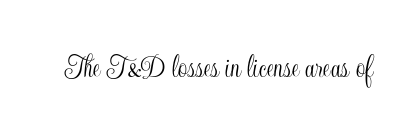
{"width": "condensed", "x_height": "small", "monospaced": "no", "underline": "no", "letter_spacing": "normal", "letter_spacing_em": 0.0, "glyph_px": 33}
